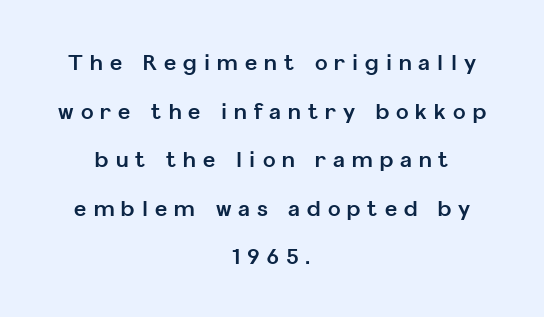
The image shows 21 px bold type, upright; set centered, loose line spacing (2.31x), unusually wide letter spacing (+0.34 em), not underlined.
